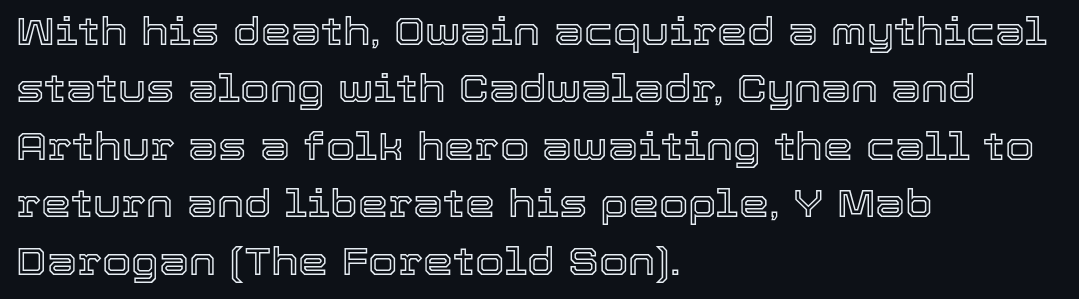
The letters stand straight up with perfectly vertical stems. Looks like regular typesetting: each glyph gets only the width it needs. Summary of vertical rhythm: regular, with standard interline spacing. Descender tails drop into unmarked territory.
